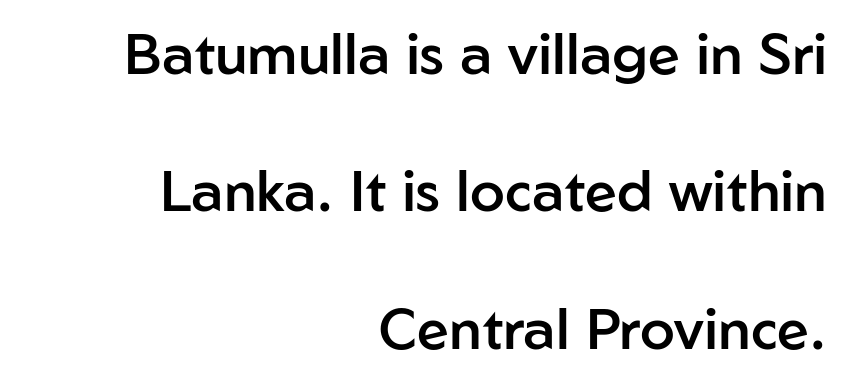
The image shows 57 px semibold sans-serif type, upright; set right-aligned, loose line spacing (2.41x), normal letter spacing, not underlined; low stroke contrast and a medium x-height.
